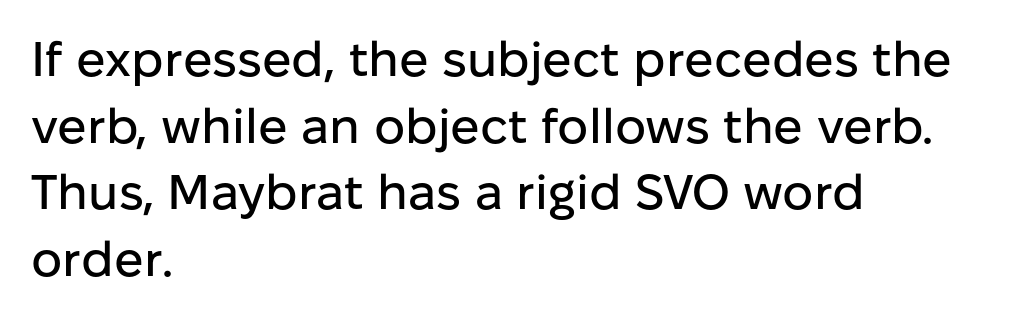
The image shows 49 px sans-serif type, upright; set left-aligned, normal line spacing (1.36x), normal letter spacing, not underlined; low stroke contrast and a medium x-height.
